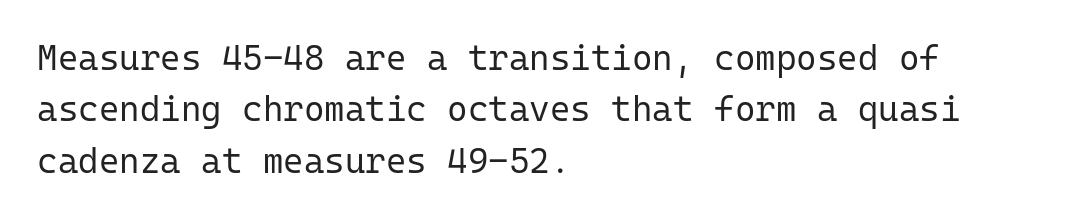
{"serif": "no", "italic": "no", "bold": "no", "weight": "regular", "width": "normal", "stroke_contrast": "low", "x_height": "medium", "monospaced": "yes", "underline": "no", "align": "left", "line_spacing": "normal", "line_spacing_ratio": 1.47, "letter_spacing": "normal", "letter_spacing_em": 0.0, "glyph_px": 35}
